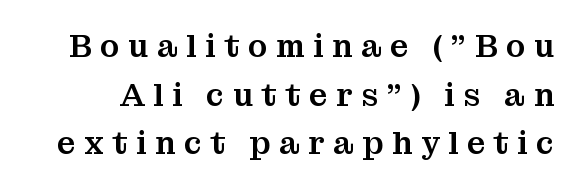
{"serif": "yes", "italic": "no", "width": "normal", "stroke_contrast": "medium", "x_height": "medium", "monospaced": "no", "underline": "no", "line_spacing": "normal", "line_spacing_ratio": 1.52, "letter_spacing": "wide", "letter_spacing_em": 0.27, "glyph_px": 32}
